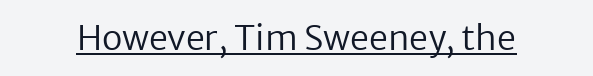
The image shows 34 px regular-weight sans-serif type, upright; set normal letter spacing, underlined; low stroke contrast and a medium x-height.
